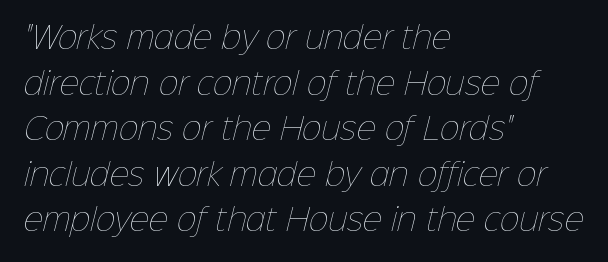
Q: Is the text bold? A: No.
Q: Is the text underlined? A: No.
Q: How is the paragraph aligned? A: Left-aligned.
Q: Is the spacing between letters normal or unusually wide? A: Normal.
Q: Is the spacing between lines tight, normal or loose? A: Normal.
Q: Width (condensed, normal, or wide)? A: Normal.
Q: Stroke contrast? A: Low.
Q: x-height? A: Medium.
Q: Monospaced? A: No.
